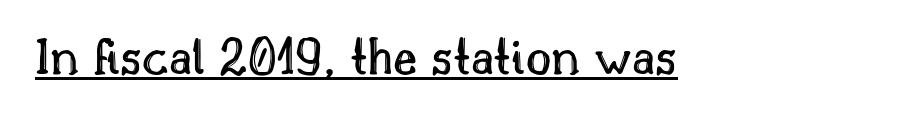
{"italic": "no", "width": "normal", "x_height": "small", "monospaced": "no", "underline": "yes", "letter_spacing": "normal", "letter_spacing_em": 0.0, "glyph_px": 55}
